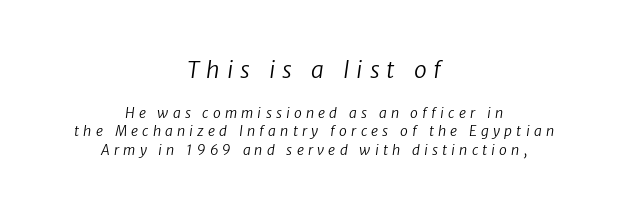
The face used here appears at its bigger size in the upper chunk. Tracking value appears strongly positive — letters spread wide. Typeset on center — no edge is straight. Descender tails drop into unmarked territory. Is there much room between lines? A standard amount, neither cramped nor airy. Counters stay open thanks to moderate or lighter strokes.
